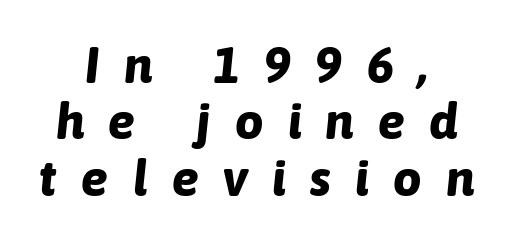
The image shows 50 px bold type, italic (leaning right); set centered, tight line spacing (1.13x), unusually wide letter spacing (+0.49 em), not underlined; low stroke contrast and a medium x-height.
